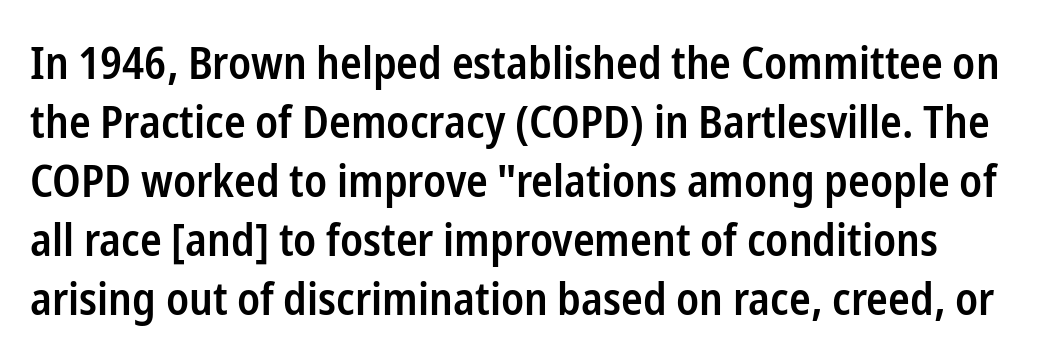
Stroke thickness is moderately raised; the sample reads as semibold. Interline gaps are of average width in this sample. Inter-character spacing is left at the font's built-in metrics. Look at the bottom of the vertical strokes: they stop flat, with no serifs.
